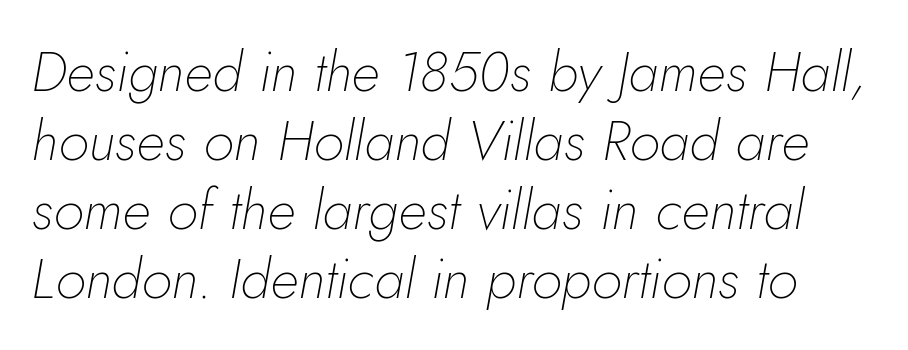
{"italic": "yes", "lean": "right", "slant_degrees": 5, "bold": "no", "weight": "thin", "width": "normal", "stroke_contrast": "low", "x_height": "small", "monospaced": "no", "underline": "no", "line_spacing_ratio": 1.23, "letter_spacing": "normal", "letter_spacing_em": 0.0, "glyph_px": 56}
